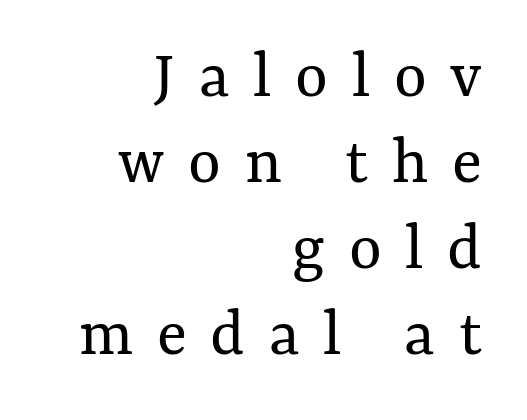
Vertical stems look standard width or narrower in stroke. All the whitespace from short lines collects on the left. Character widths vary here, with narrow letters taking less room than wide ones. Posture: vertical. Display-style spreading of the glyphs; the letterfit is very open.
